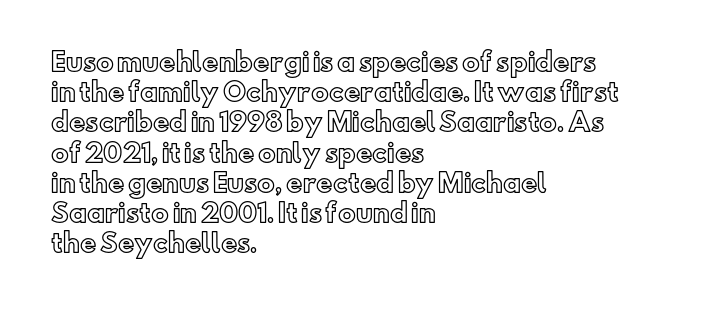
Standard letterfit; no display-style spreading of the glyphs. A typesetter would mark this as roman, not italic. Does the copy run flush right? No — it runs flush left. Words float on clear page, feet unadorned.
